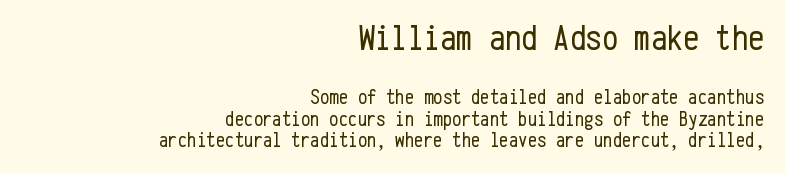
Is the stroke heavy? The answer is a plain regular-or-lighter. Tracking here is standard; glyphs follow each other at the usual distance. This block would grow much taller if given ordinary leading; it's compressed now. Typesetter's note — upper block bumped up in size, lower block left smaller. Each line ends at the same right margin while the left side varies. Clear beneath every line of the passage.
